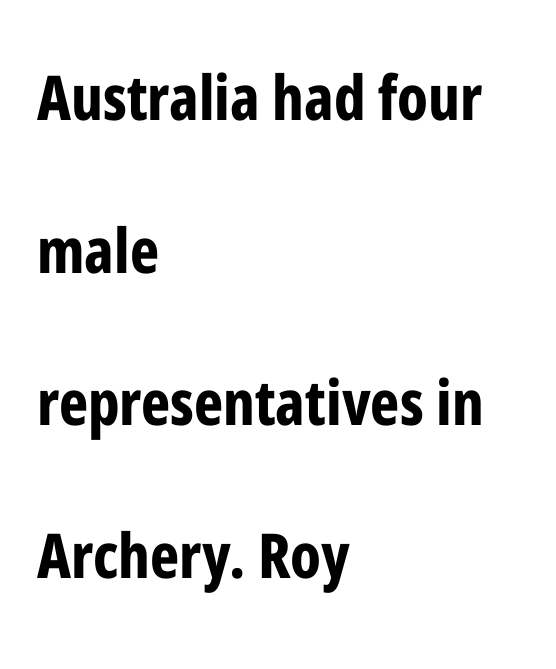
The image shows 62 px bold, condensed sans-serif type, upright; set left-aligned, loose line spacing (2.46x), normal letter spacing, not underlined; low stroke contrast and a medium x-height.
